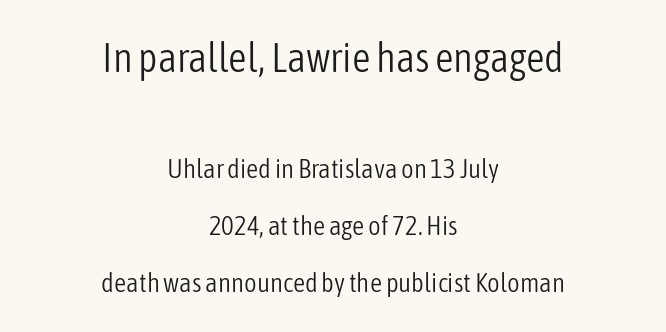
{"serif": "no", "italic": "no", "bold": "no", "weight": "light", "width": "condensed", "stroke_contrast": "low", "x_height": "medium", "monospaced": "no", "underline": "no", "align": "center", "line_spacing": "loose", "line_spacing_ratio": 2.11, "letter_spacing": "normal", "letter_spacing_em": 0.0, "larger_block": "first", "size_ratio": 1.52, "glyph_px": 41}
